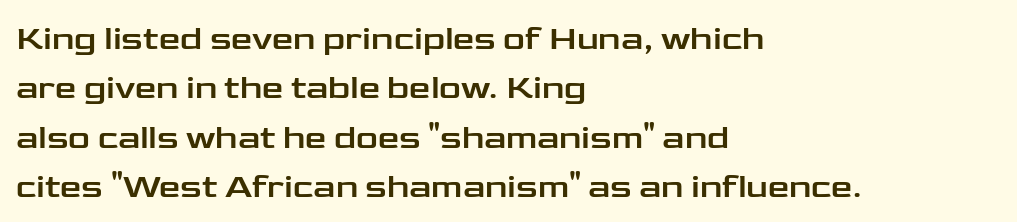
The image shows 34 px wide sans-serif type, upright; set left-aligned, normal line spacing (1.45x), normal letter spacing, not underlined; low stroke contrast and a medium x-height.
